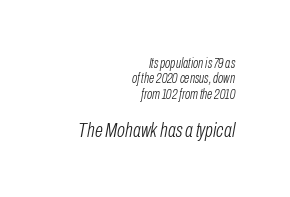
Q: Is the text bold? A: No.
Q: Is the text italic (slanted)? A: Yes, it leans right by about 10 degrees.
Q: Is the text underlined? A: No.
Q: How is the paragraph aligned? A: Right-aligned.
Q: Is the spacing between letters normal or unusually wide? A: Normal.
Q: Is the spacing between lines tight, normal or loose? A: Tight.
Q: Which block of text is set in a larger size, the first (top) or the second (bottom)? A: The second (bottom) one.
